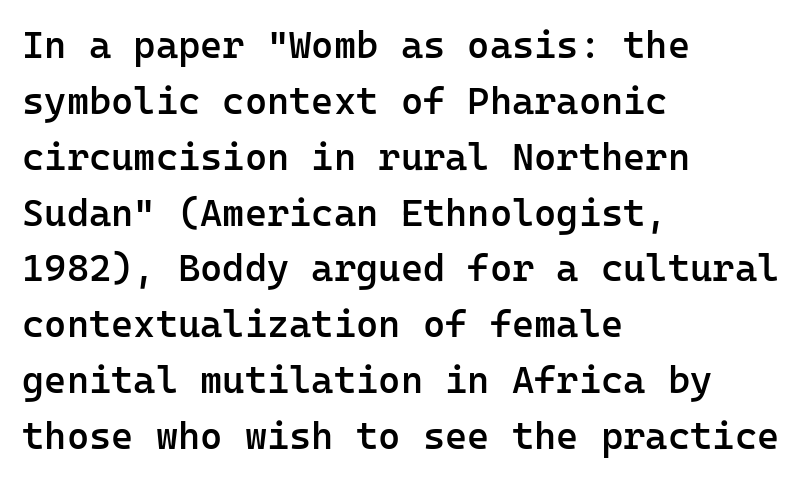
The letterforms sit shoulder to shoulder at normal distance. Note the uniform advance width — an 'i' takes as much space as an 'm'. In terms of posture, this sample is upright. Grotesque or geometric, the face here clearly has no serifs.
